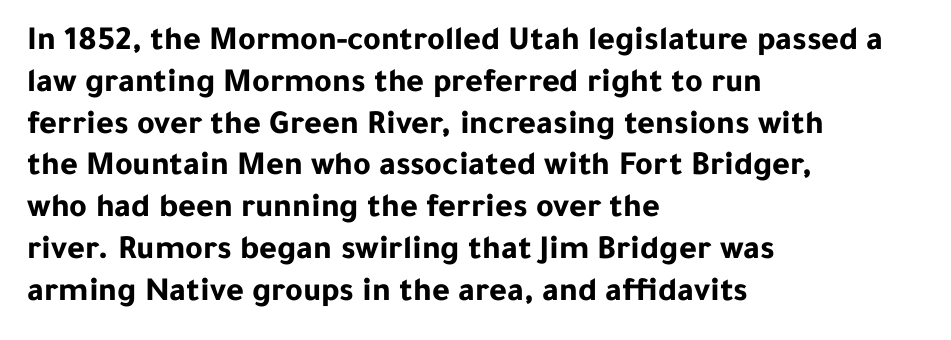
No extra tracking has been applied to these lines. The ragged edge is on the right, which tells us the setting is flush left. I'd call this a sans setting — the letters go barefoot. A roman cut, with each character standing at attention. The characters look thick and weighty, a clear bold.
